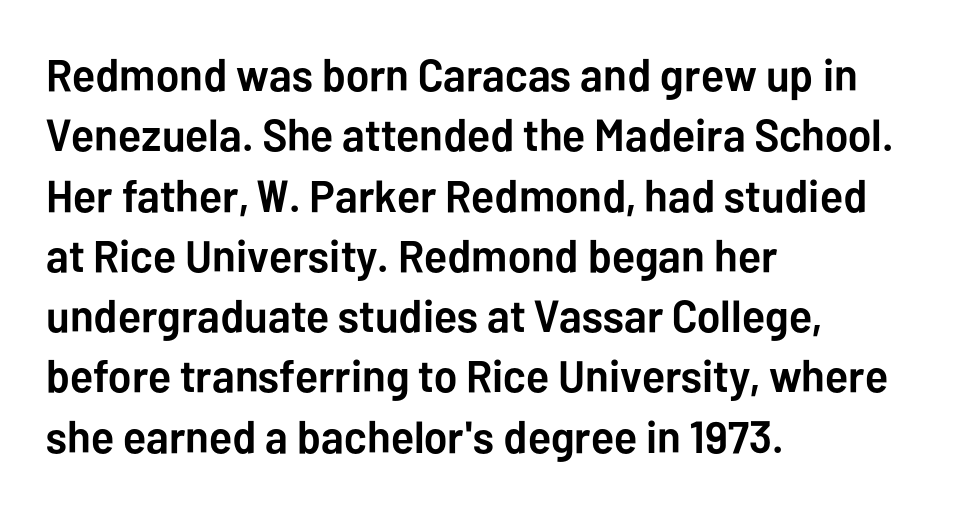
All the whitespace from short lines collects on the right. This sample has the flowing, uneven cadence of proportional lettering. Compared with an ordinary text face, these strokes are far heavier — a full bold. What stands out about the letter spacing? Nothing — it is the standard amount.
